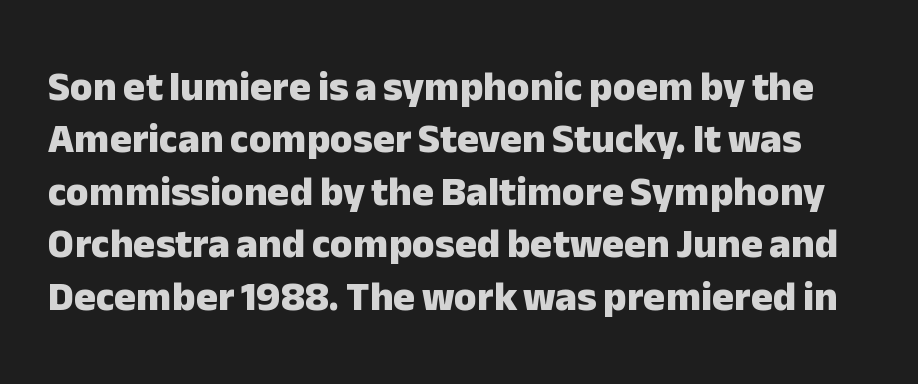
Q: Is the text bold? A: Yes.
Q: Is the text italic (slanted)? A: No, it is upright.
Q: Is the typeface a serif or a sans-serif typeface? A: Sans-serif.
Q: Is the text underlined? A: No.
Q: Is the spacing between letters normal or unusually wide? A: Normal.
Q: Is the spacing between lines tight, normal or loose? A: Normal.
Q: Width (condensed, normal, or wide)? A: Normal.
Q: Stroke contrast? A: Low.
Q: x-height? A: Medium.
Q: Monospaced? A: No.
